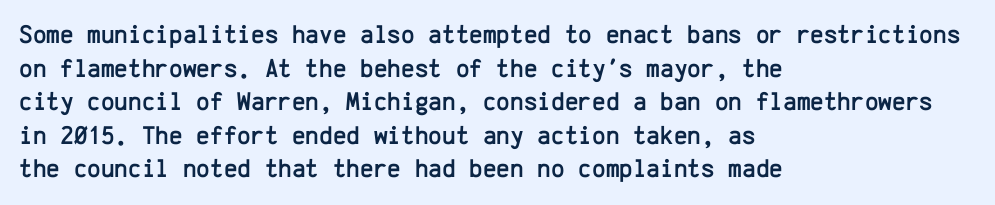
The zone under the glyphs is completely vacant. Line starts are locked; line ends wander. Look at the tracking — it's just the regular setting, nothing added. Horizontal bands of white between lines are of average thickness.
